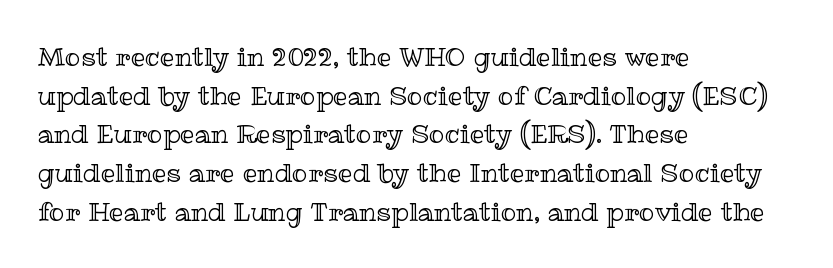
Q: Is the text italic (slanted)? A: No, it is upright.
Q: Is the text underlined? A: No.
Q: How is the paragraph aligned? A: Left-aligned.
Q: Is the spacing between letters normal or unusually wide? A: Normal.
Q: Is the spacing between lines tight, normal or loose? A: Normal.
